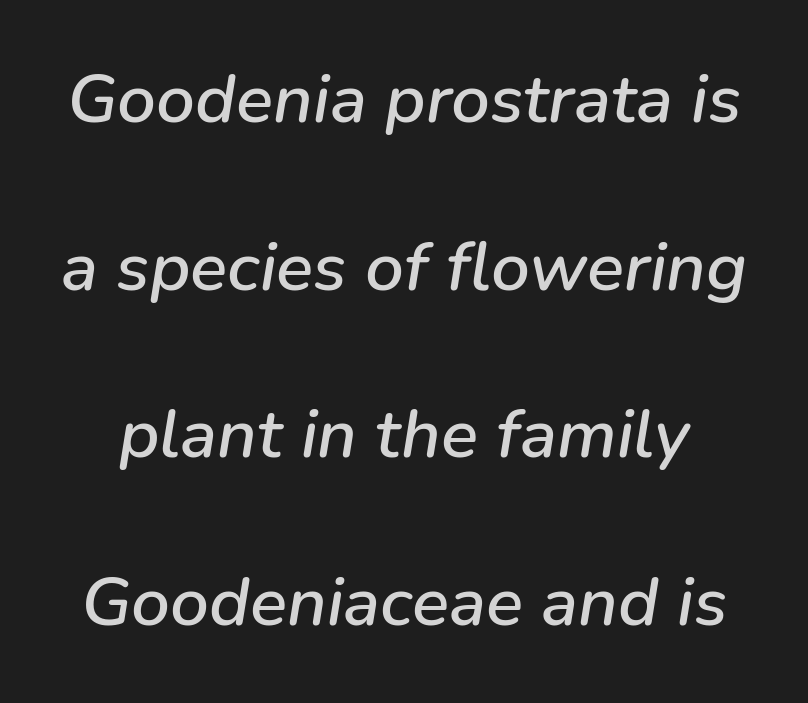
The image shows 69 px text type, italic (leaning right); set loose line spacing (2.43x), normal letter spacing, not underlined; low stroke contrast and a medium x-height.
